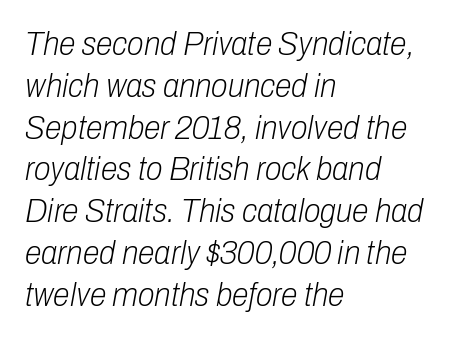
Q: Is the text bold? A: No.
Q: Is the text italic (slanted)? A: Yes, it leans right by about 10 degrees.
Q: Is the text underlined? A: No.
Q: How is the paragraph aligned? A: Left-aligned.
Q: Is the spacing between letters normal or unusually wide? A: Normal.
Q: Width (condensed, normal, or wide)? A: Condensed.
Q: Stroke contrast? A: Low.
Q: x-height? A: Medium.
Q: Monospaced? A: No.
